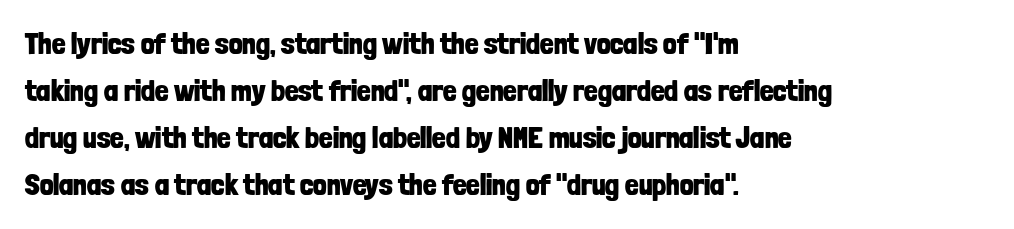
Q: Is the text bold? A: Yes.
Q: Is the text italic (slanted)? A: No, it is upright.
Q: Is the typeface a serif or a sans-serif typeface? A: Sans-serif.
Q: Is the text underlined? A: No.
Q: How is the paragraph aligned? A: Left-aligned.
Q: Is the spacing between letters normal or unusually wide? A: Normal.
Q: Is the spacing between lines tight, normal or loose? A: Normal.
Q: Width (condensed, normal, or wide)? A: Condensed.
Q: Stroke contrast? A: Low.
Q: x-height? A: Medium.
Q: Monospaced? A: No.
